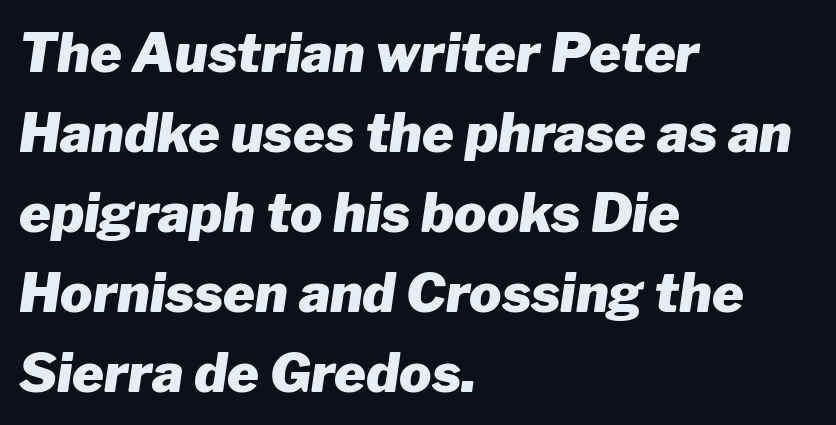
This rendering uses left alignment, leaving the right contour irregular. Compared with typical paragraphs, the rows here are spaced about the same. The text carries the slant typical of an italic or oblique font. Beneath every word, the page is bare. A typesetter would call this proportional, since set widths differ per character.
